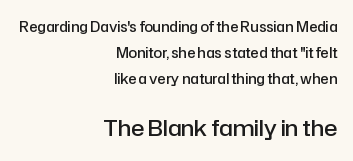
{"italic": "no", "bold": "semi", "underline": "no", "align": "right", "line_spacing_ratio": 1.87, "letter_spacing": "normal", "letter_spacing_em": 0.0, "larger_block": "second", "size_ratio": 1.57, "glyph_px": 22}
